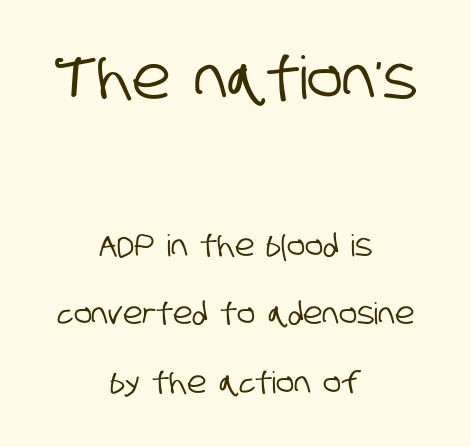
Q: Is the typeface a serif or a sans-serif typeface? A: Sans-serif.
Q: Is the text underlined? A: No.
Q: How is the paragraph aligned? A: Centered.
Q: Is the spacing between letters normal or unusually wide? A: Normal.
Q: Is the spacing between lines tight, normal or loose? A: Loose.
Q: Which block of text is set in a larger size, the first (top) or the second (bottom)? A: The first (top) one.
Q: Width (condensed, normal, or wide)? A: Condensed.
Q: Stroke contrast? A: Low.
Q: x-height? A: Large.
Q: Monospaced? A: No.
